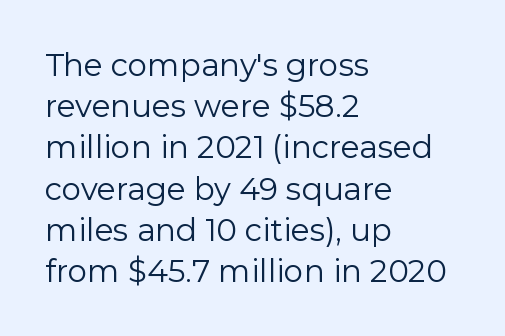
The image shows 31 px regular-weight sans-serif type, upright; set left-aligned, normal line spacing (1.33x), normal letter spacing, not underlined; low stroke contrast and a medium x-height.
